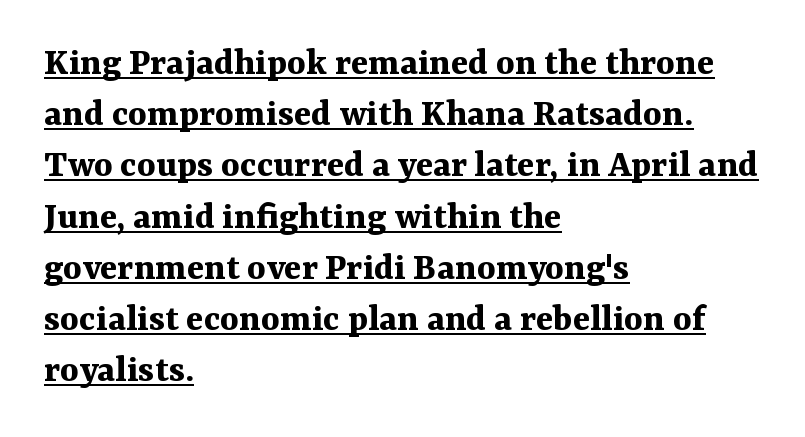
The image shows 40 px bold serif type, upright; set left-aligned, normal line spacing (1.28x), normal letter spacing, underlined; medium stroke contrast and a medium x-height.
